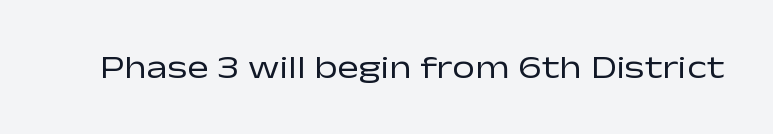
Stroke mass is kept to a normal reading level or below. This sample has the flowing, uneven cadence of proportional lettering. Quick note: not italic, upright. Compared with typical body copy, the letter spacing here is the same. Unlike a traditional serif, this face leaves its strokes unadorned. The specimen omits any rule beneath the text block's lines.
